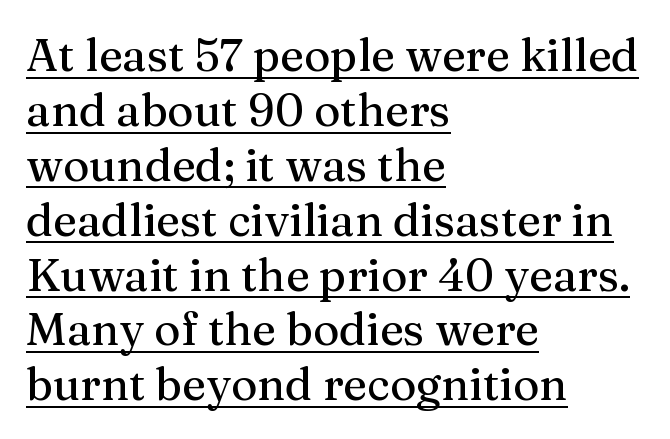
Q: Is the text italic (slanted)? A: No, it is upright.
Q: Is the typeface a serif or a sans-serif typeface? A: Serif.
Q: Is the text underlined? A: Yes.
Q: How is the paragraph aligned? A: Left-aligned.
Q: Is the spacing between letters normal or unusually wide? A: Normal.
Q: Width (condensed, normal, or wide)? A: Normal.
Q: Stroke contrast? A: Medium.
Q: x-height? A: Medium.
Q: Monospaced? A: No.
